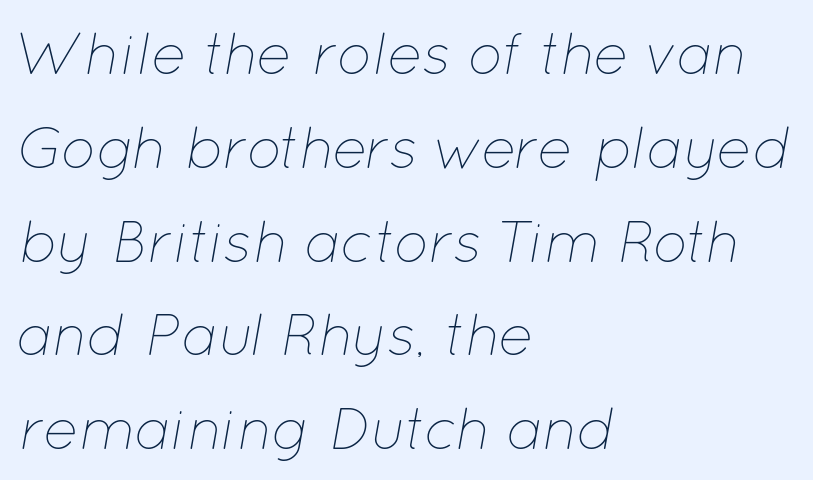
Q: Is the text bold? A: No.
Q: Is the text italic (slanted)? A: Yes, it leans right by about 12 degrees.
Q: Is the text underlined? A: No.
Q: How is the paragraph aligned? A: Left-aligned.
Q: Is the spacing between letters normal or unusually wide? A: Normal.
Q: Is the spacing between lines tight, normal or loose? A: Normal.
Q: Width (condensed, normal, or wide)? A: Normal.
Q: Stroke contrast? A: Low.
Q: x-height? A: Medium.
Q: Monospaced? A: No.
